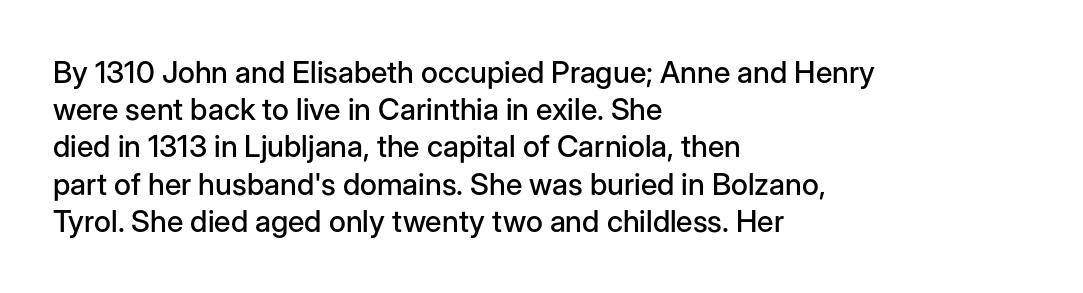
The image shows 30 px sans-serif type, upright; set left-aligned, line spacing 1.24x, normal letter spacing, not underlined; low stroke contrast and a medium x-height.
